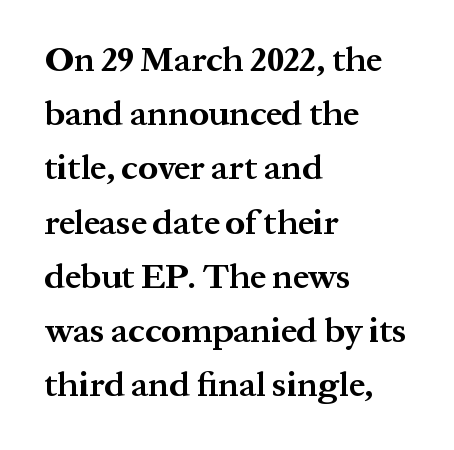
Letter spacing: default. Unmarked baselines from the first word to the last. A normal amount of white space separates one row of letters from the next. The passage shown is typeset with a serif family. Where is the straight margin? On the left. What weight is shown? A full bold with thick strokes.
